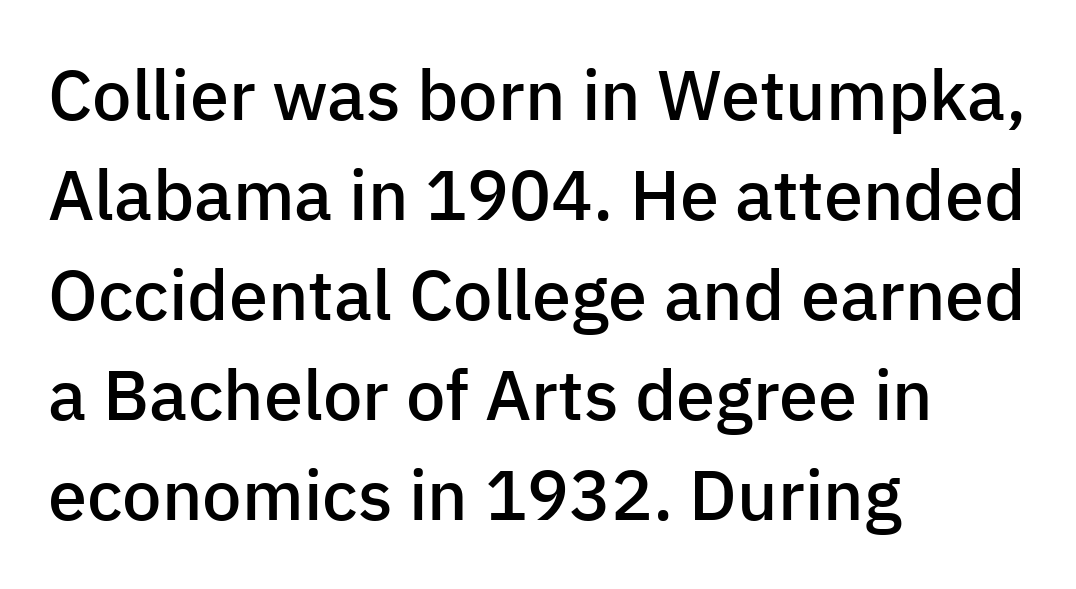
{"serif": "no", "italic": "no", "bold": "semi", "weight": "semibold", "width": "normal", "stroke_contrast": "low", "x_height": "medium", "monospaced": "no", "underline": "no", "align": "left", "line_spacing": "normal", "line_spacing_ratio": 1.43, "letter_spacing": "normal", "letter_spacing_em": 0.0, "glyph_px": 70}
